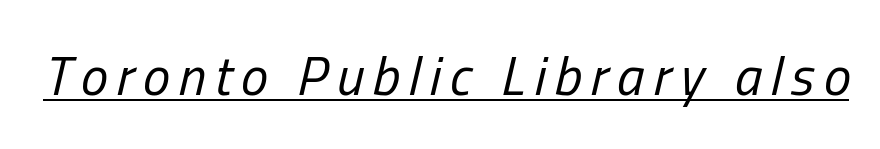
The image shows 55 px regular-weight, condensed type, italic (leaning right); set underlined; low stroke contrast and a medium x-height.
